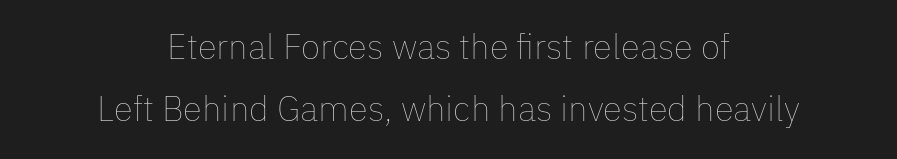
Q: Is the text bold? A: No.
Q: Is the text italic (slanted)? A: No, it is upright.
Q: Is the text underlined? A: No.
Q: How is the paragraph aligned? A: Centered.
Q: Is the spacing between letters normal or unusually wide? A: Normal.
Q: Width (condensed, normal, or wide)? A: Normal.
Q: Stroke contrast? A: Low.
Q: x-height? A: Medium.
Q: Monospaced? A: No.
